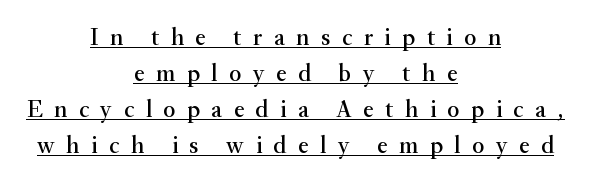
The image shows 24 px text type, upright; set centered, normal line spacing (1.5x), unusually wide letter spacing (+0.48 em), underlined.
